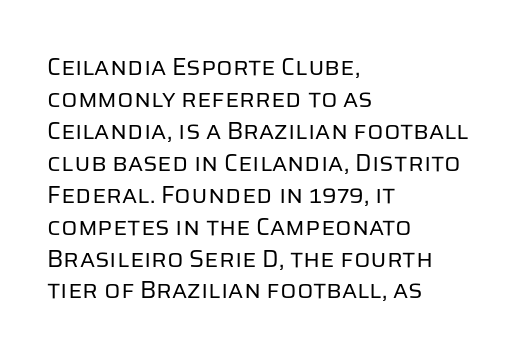
{"italic": "no", "bold": "no", "underline": "no", "align": "left", "line_spacing": "normal", "line_spacing_ratio": 1.33, "letter_spacing": "normal", "letter_spacing_em": 0.0, "glyph_px": 24}
